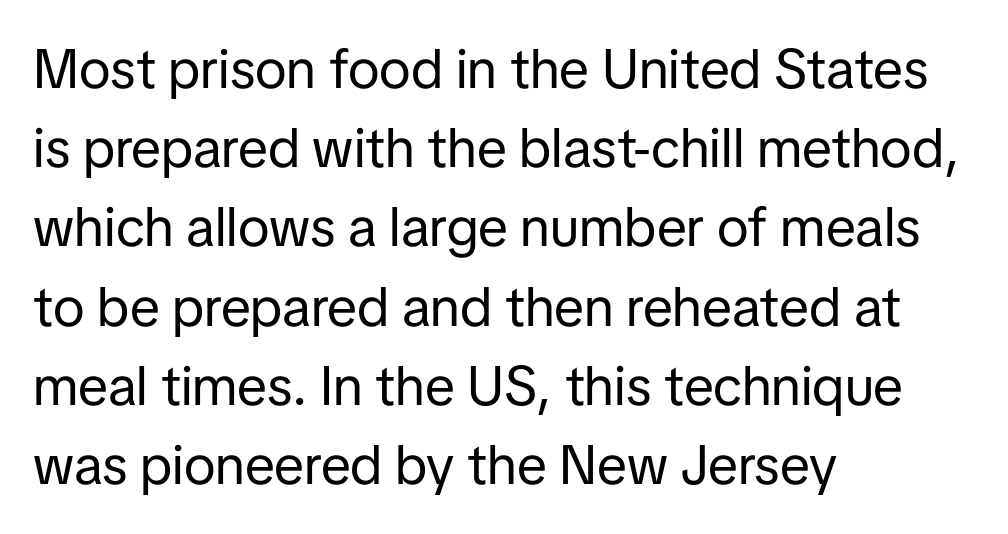
Q: Is the text bold? A: No.
Q: Is the text italic (slanted)? A: No, it is upright.
Q: Is the typeface a serif or a sans-serif typeface? A: Sans-serif.
Q: Is the text underlined? A: No.
Q: How is the paragraph aligned? A: Left-aligned.
Q: Is the spacing between letters normal or unusually wide? A: Normal.
Q: Is the spacing between lines tight, normal or loose? A: Normal.
Q: Width (condensed, normal, or wide)? A: Normal.
Q: Stroke contrast? A: Low.
Q: x-height? A: Medium.
Q: Monospaced? A: No.
